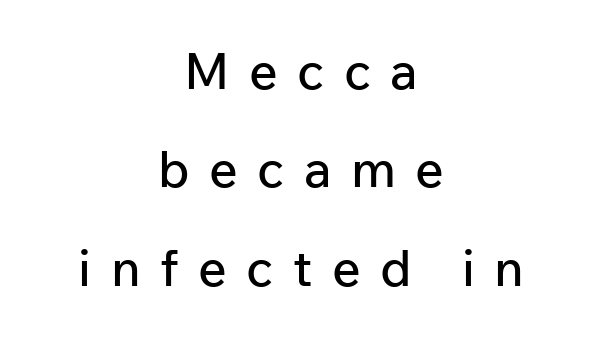
Q: Is the text italic (slanted)? A: No, it is upright.
Q: Is the typeface a serif or a sans-serif typeface? A: Sans-serif.
Q: Is the text underlined? A: No.
Q: How is the paragraph aligned? A: Centered.
Q: Is the spacing between letters normal or unusually wide? A: Unusually wide.
Q: Is the spacing between lines tight, normal or loose? A: Loose.
Q: Width (condensed, normal, or wide)? A: Normal.
Q: Stroke contrast? A: Low.
Q: x-height? A: Medium.
Q: Monospaced? A: No.
